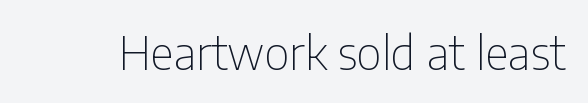
The image shows 46 px thin, condensed sans-serif type, upright; set normal letter spacing, not underlined; low stroke contrast and a medium x-height.
